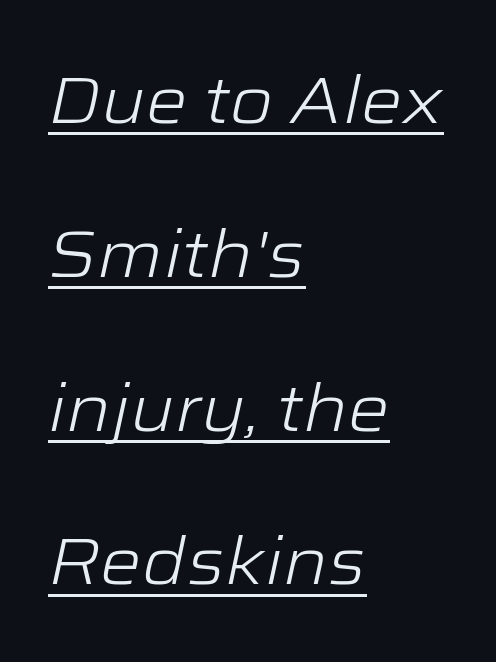
Does extra space separate the letters? No, they use regular spacing. Is this a fixed-width face? No — the glyphs have proportional, varying widths. Weight: in the light-to-regular range. The rendering applies a slant to the glyphs.
